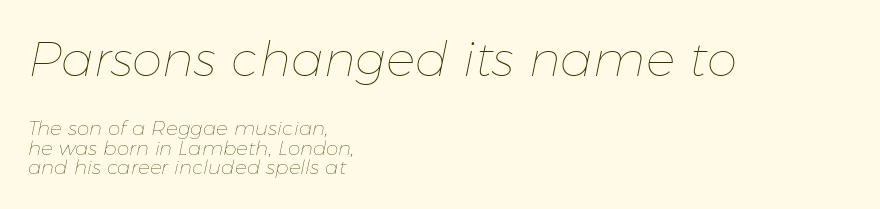
Q: Is the text bold? A: No.
Q: Is the text italic (slanted)? A: Yes, it leans right by about 11 degrees.
Q: Is the text underlined? A: No.
Q: How is the paragraph aligned? A: Left-aligned.
Q: Is the spacing between letters normal or unusually wide? A: Normal.
Q: Is the spacing between lines tight, normal or loose? A: Tight.
Q: Which block of text is set in a larger size, the first (top) or the second (bottom)? A: The first (top) one.
Q: Width (condensed, normal, or wide)? A: Normal.
Q: Stroke contrast? A: Low.
Q: x-height? A: Medium.
Q: Monospaced? A: No.
